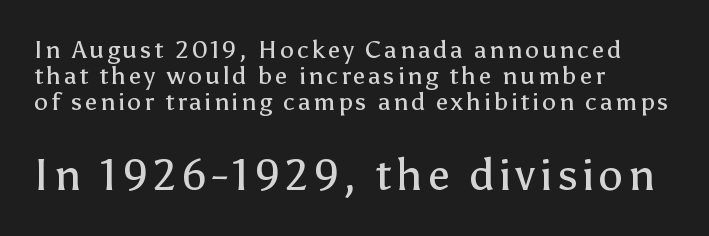
The image shows 44 px regular-weight sans-serif type, upright; set left-aligned, tight line spacing (1.05x), not underlined; the second (bottom) block is 1.76x larger; low stroke contrast and a medium x-height.
